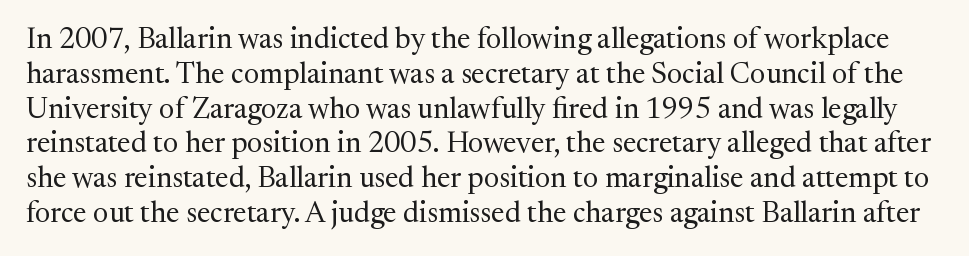
The image shows 29 px regular-weight serif type, upright; set line spacing 1.2x, normal letter spacing, not underlined; medium stroke contrast and a medium x-height.
